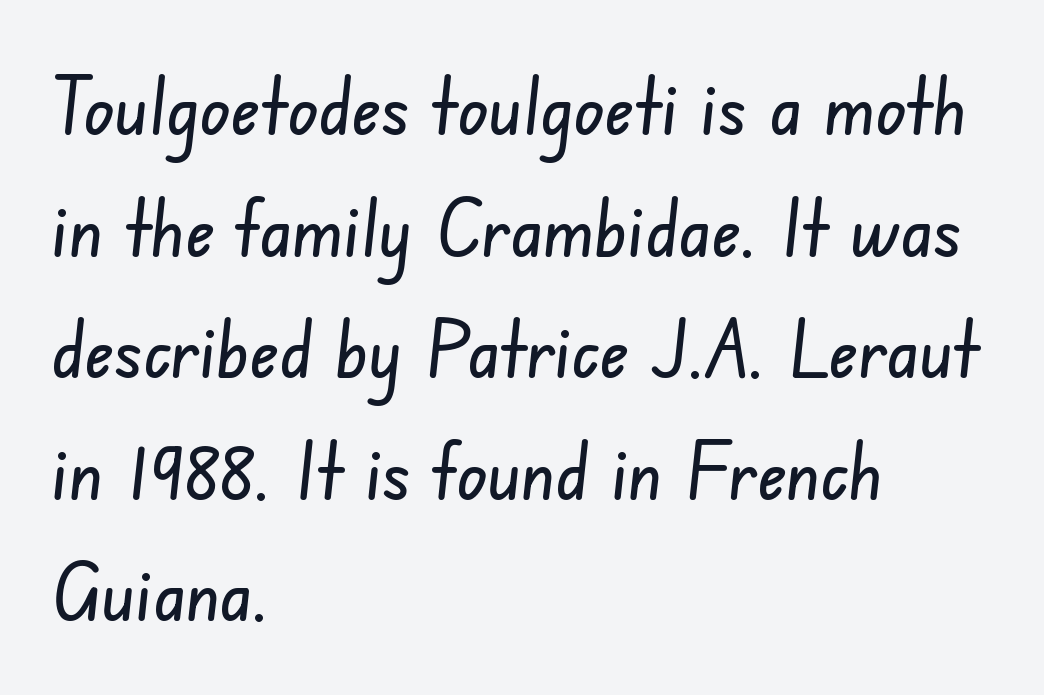
Plain, unruled lines of type. A typesetter would call this zero additional tracking. The rows are spaced the way most documents space them. Here the designer chose a conventional face with non-uniform glyph widths.
